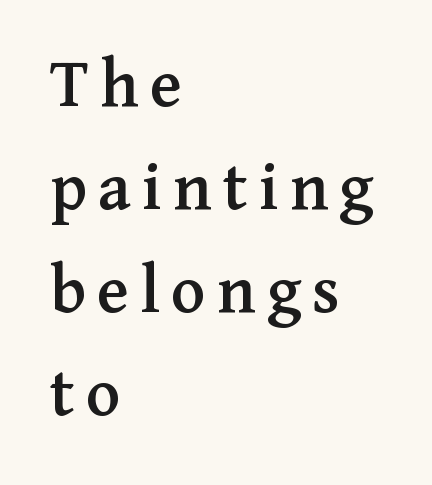
{"serif": "yes", "italic": "no", "width": "normal", "stroke_contrast": "medium", "x_height": "medium", "monospaced": "no", "underline": "no", "align": "left", "line_spacing": "normal", "line_spacing_ratio": 1.45, "glyph_px": 71}
